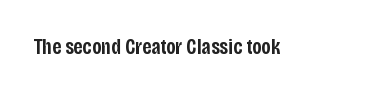
The image shows 22 px text type, upright; set normal letter spacing, not underlined.
